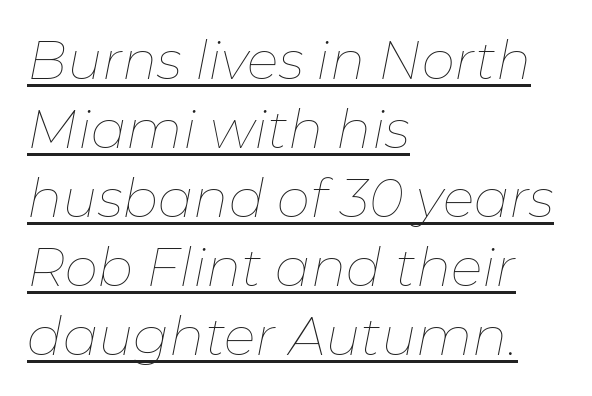
Think standard paragraph weight, or any step lighter than that. The letters advance in unequal steps, a hallmark of proportional type. A typesetter would call this zero additional tracking. The words here are underlined. Characters are canted at an angle relative to the baseline's perpendicular. Horizontal alignment here is leftward, the default for most running prose.
